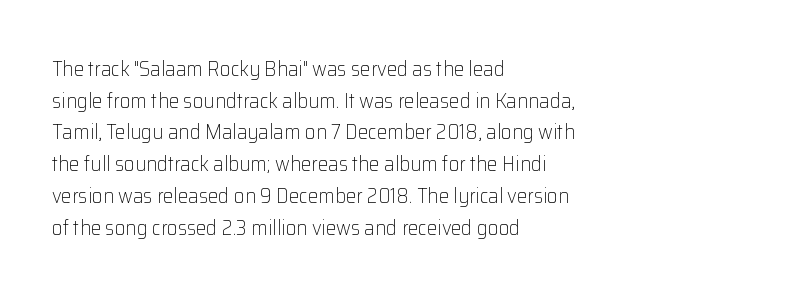
Q: Is the text bold? A: No.
Q: Is the text italic (slanted)? A: No, it is upright.
Q: Is the text underlined? A: No.
Q: How is the paragraph aligned? A: Left-aligned.
Q: Is the spacing between letters normal or unusually wide? A: Normal.
Q: Is the spacing between lines tight, normal or loose? A: Normal.
